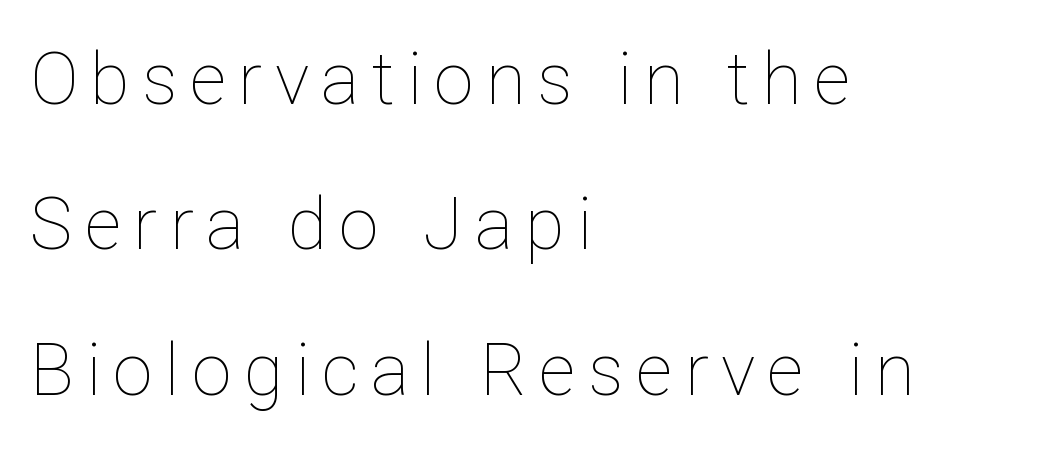
The image shows 72 px thin type, upright; set left-aligned, loose line spacing (2.02x), not underlined; low stroke contrast and a medium x-height.
